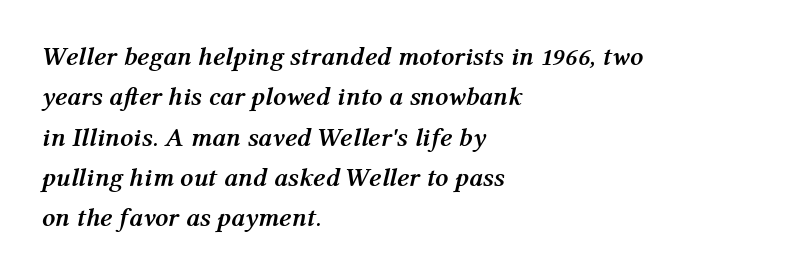
{"italic": "yes", "lean": "right", "slant_degrees": 12, "bold": "yes", "underline": "no", "align": "left", "line_spacing": "normal", "line_spacing_ratio": 1.55, "letter_spacing": "normal", "letter_spacing_em": 0.0, "glyph_px": 26}
